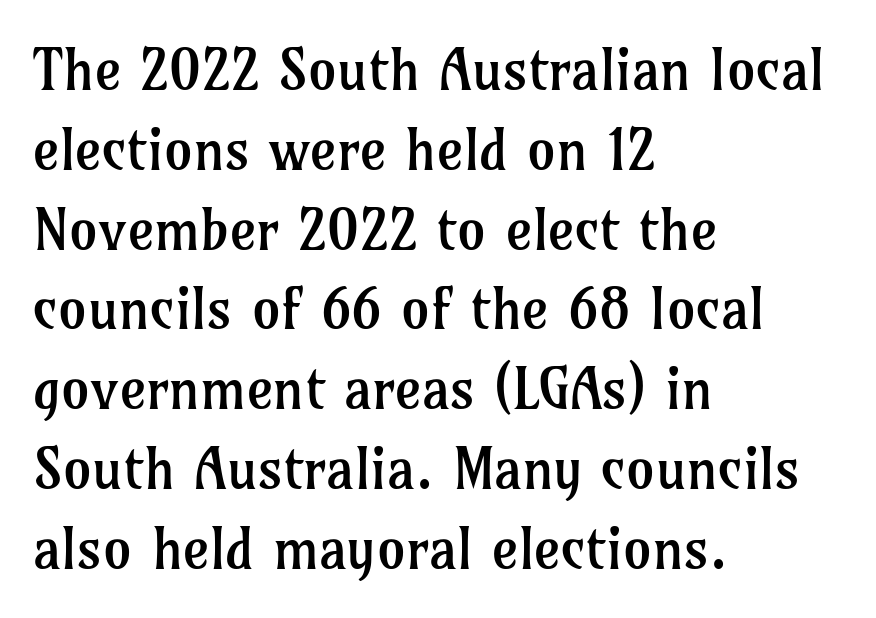
{"serif": "yes", "italic": "no", "bold": "no", "weight": "regular", "width": "normal", "stroke_contrast": "low", "x_height": "medium", "monospaced": "no", "underline": "no", "align": "left", "line_spacing": "normal", "line_spacing_ratio": 1.4, "letter_spacing": "normal", "letter_spacing_em": 0.0, "glyph_px": 57}
